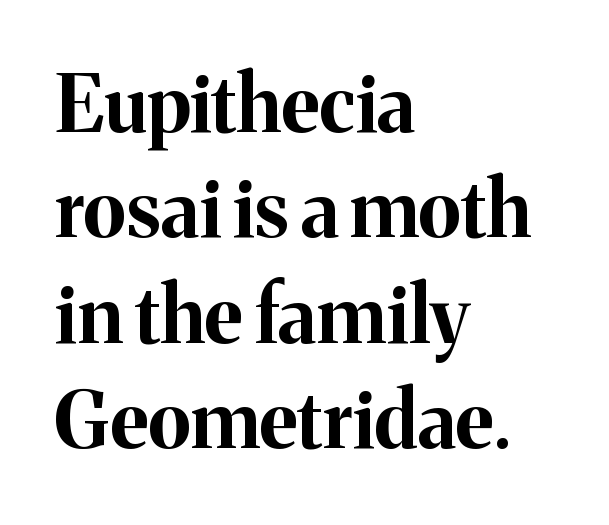
Q: Is the text bold? A: Yes.
Q: Is the text italic (slanted)? A: No, it is upright.
Q: Is the typeface a serif or a sans-serif typeface? A: Serif.
Q: Is the text underlined? A: No.
Q: How is the paragraph aligned? A: Left-aligned.
Q: Is the spacing between letters normal or unusually wide? A: Normal.
Q: Is the spacing between lines tight, normal or loose? A: Normal.
Q: Width (condensed, normal, or wide)? A: Normal.
Q: Stroke contrast? A: Medium.
Q: x-height? A: Medium.
Q: Monospaced? A: No.
